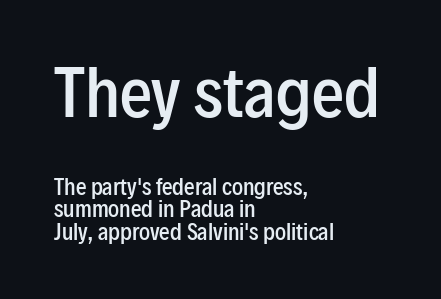
The image shows 64 px semibold, condensed sans-serif type, upright; set left-aligned, tight line spacing (1.07x), normal letter spacing, not underlined; the first (top) block is 3.05x larger; low stroke contrast and a medium x-height.
